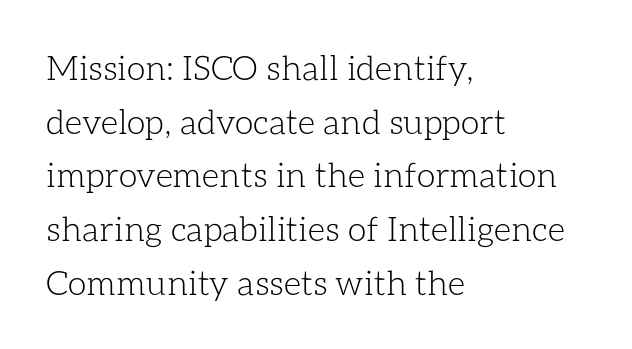
Q: Is the text bold? A: No.
Q: Is the text italic (slanted)? A: No, it is upright.
Q: Is the text underlined? A: No.
Q: How is the paragraph aligned? A: Left-aligned.
Q: Is the spacing between letters normal or unusually wide? A: Normal.
Q: Is the spacing between lines tight, normal or loose? A: Normal.
Q: Width (condensed, normal, or wide)? A: Normal.
Q: Stroke contrast? A: Low.
Q: x-height? A: Medium.
Q: Monospaced? A: No.
